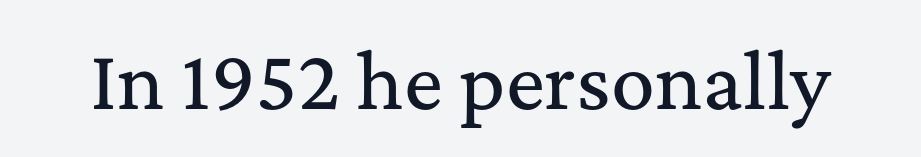
{"serif": "yes", "italic": "no", "width": "normal", "stroke_contrast": "medium", "x_height": "medium", "monospaced": "no", "underline": "no", "letter_spacing": "normal", "letter_spacing_em": 0.0, "glyph_px": 73}
